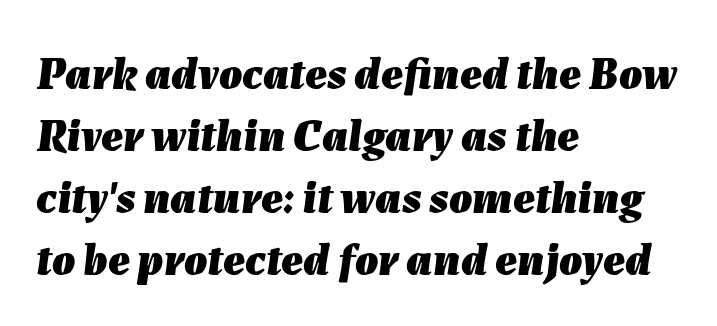
Q: Is the text bold? A: Yes.
Q: Is the text italic (slanted)? A: Yes, it leans right by about 7 degrees.
Q: Is the text underlined? A: No.
Q: How is the paragraph aligned? A: Left-aligned.
Q: Is the spacing between letters normal or unusually wide? A: Normal.
Q: Is the spacing between lines tight, normal or loose? A: Normal.
Q: Width (condensed, normal, or wide)? A: Normal.
Q: Stroke contrast? A: Low.
Q: x-height? A: Medium.
Q: Monospaced? A: No.
